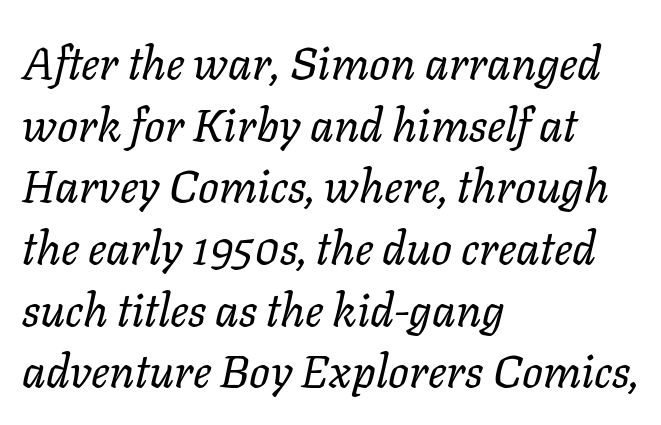
This sample is left-justified, so line endings fall wherever the words run out. Rendered with sloped, italic letterforms. Is this a fixed-width face? No — the glyphs have proportional, varying widths. The weight tops out at a normal text grade.
